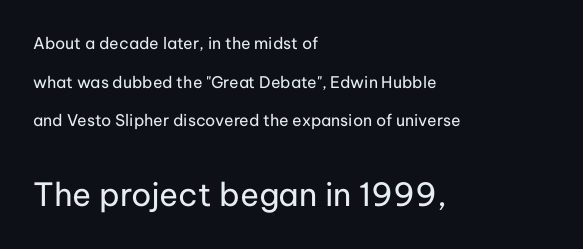
The image shows 32 px regular-weight sans-serif type, upright; set left-aligned, loose line spacing (2.41x), normal letter spacing, not underlined; the second (bottom) block is 2.0x larger; low stroke contrast and a medium x-height.
